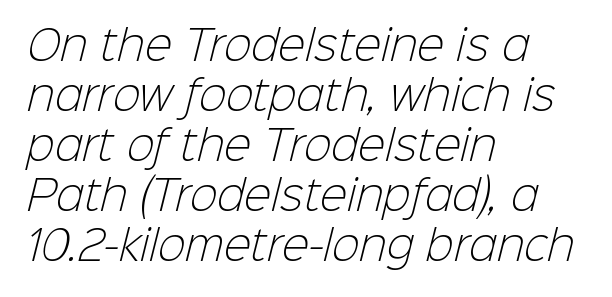
Q: Is the text bold? A: No.
Q: Is the typeface a serif or a sans-serif typeface? A: Sans-serif.
Q: Is the text underlined? A: No.
Q: How is the paragraph aligned? A: Left-aligned.
Q: Is the spacing between letters normal or unusually wide? A: Normal.
Q: Width (condensed, normal, or wide)? A: Normal.
Q: Stroke contrast? A: Low.
Q: x-height? A: Medium.
Q: Monospaced? A: No.
